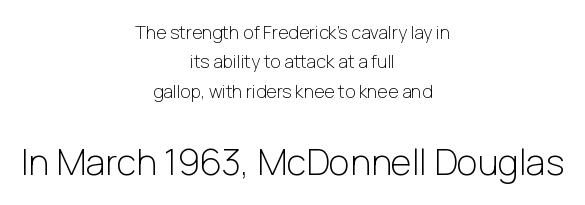
The image shows 36 px light sans-serif type, upright; set centered, normal line spacing (1.63x), normal letter spacing, not underlined; the second (bottom) block is 2.0x larger; low stroke contrast and a medium x-height.
